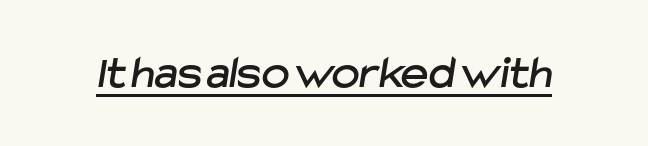
The image shows 47 px sans-serif type; set normal letter spacing, underlined; low stroke contrast and a medium x-height.
